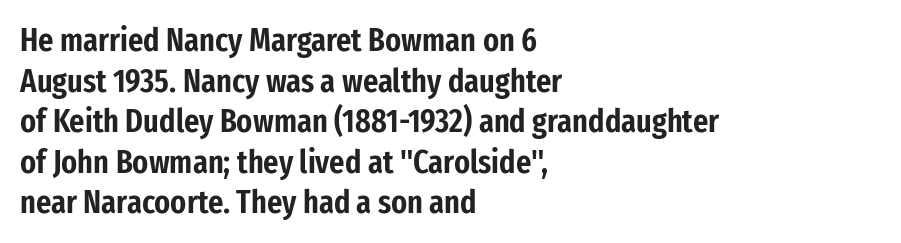
{"serif": "no", "italic": "no", "width": "condensed", "stroke_contrast": "low", "x_height": "medium", "monospaced": "no", "underline": "no", "align": "left", "line_spacing_ratio": 1.23, "letter_spacing": "normal", "letter_spacing_em": 0.0, "glyph_px": 33}
